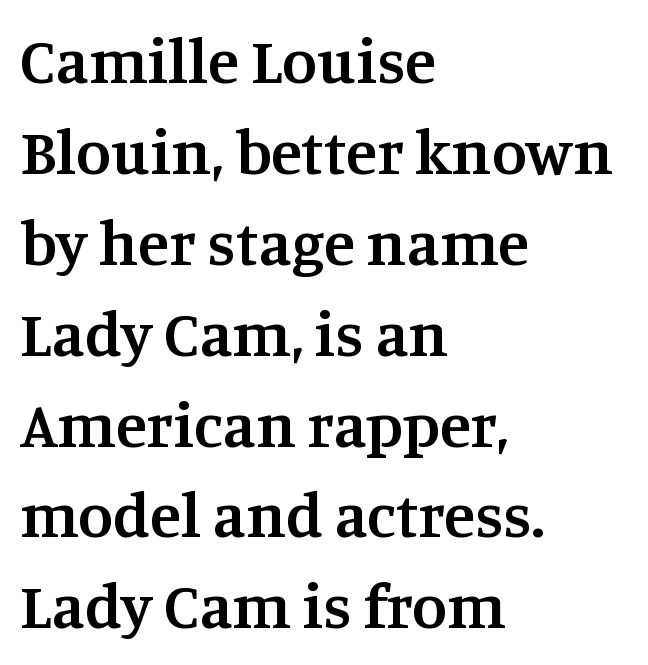
Q: Is the text bold? A: Semi-bold.
Q: Is the text italic (slanted)? A: No, it is upright.
Q: Is the typeface a serif or a sans-serif typeface? A: Serif.
Q: Is the text underlined? A: No.
Q: How is the paragraph aligned? A: Left-aligned.
Q: Is the spacing between letters normal or unusually wide? A: Normal.
Q: Is the spacing between lines tight, normal or loose? A: Normal.
Q: Width (condensed, normal, or wide)? A: Normal.
Q: Stroke contrast? A: Medium.
Q: x-height? A: Large.
Q: Monospaced? A: No.
